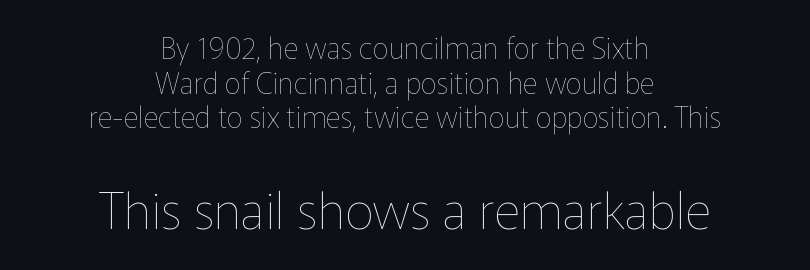
Q: Is the text bold? A: No.
Q: Is the text italic (slanted)? A: No, it is upright.
Q: Is the text underlined? A: No.
Q: How is the paragraph aligned? A: Centered.
Q: Is the spacing between letters normal or unusually wide? A: Normal.
Q: Which block of text is set in a larger size, the first (top) or the second (bottom)? A: The second (bottom) one.
Q: Width (condensed, normal, or wide)? A: Normal.
Q: Stroke contrast? A: Low.
Q: x-height? A: Medium.
Q: Monospaced? A: No.
